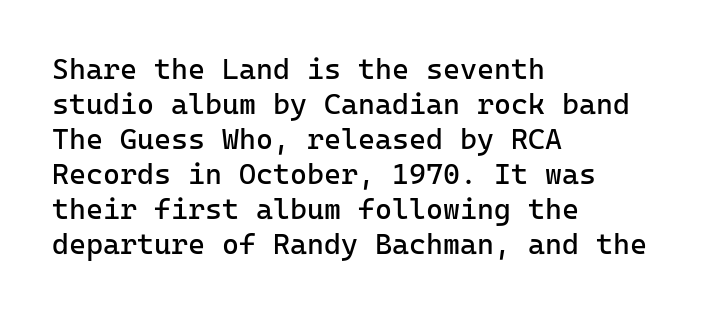
{"serif": "no", "italic": "no", "bold": "no", "weight": "regular", "width": "normal", "stroke_contrast": "low", "x_height": "medium", "monospaced": "yes", "underline": "no", "align": "left", "line_spacing_ratio": 1.21, "letter_spacing": "normal", "letter_spacing_em": 0.0, "glyph_px": 29}
